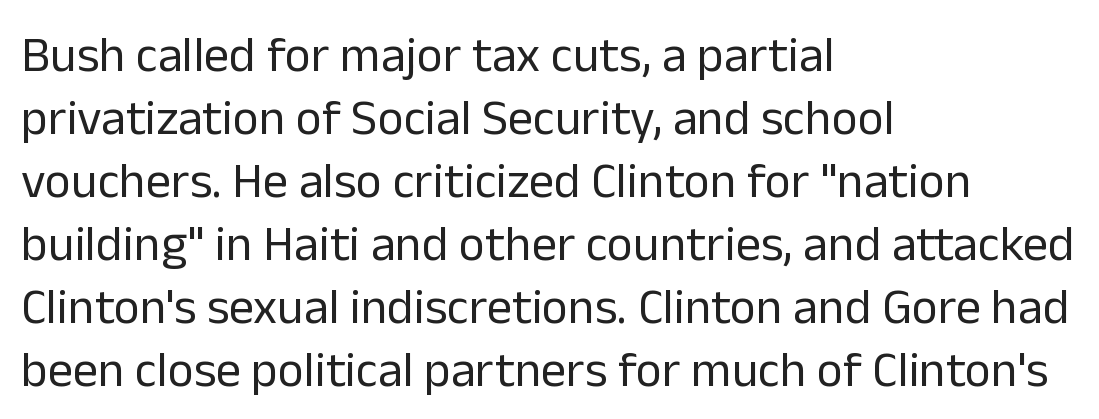
Summary of weight: not heavy and not bold. The letters carry no serifs — their stems end cleanly without finishing strokes. The rendering uses a moderate line-height, typical for paragraphs. Reading down the block, your eye returns to a fixed left position each line. The zone under the glyphs is completely vacant.
